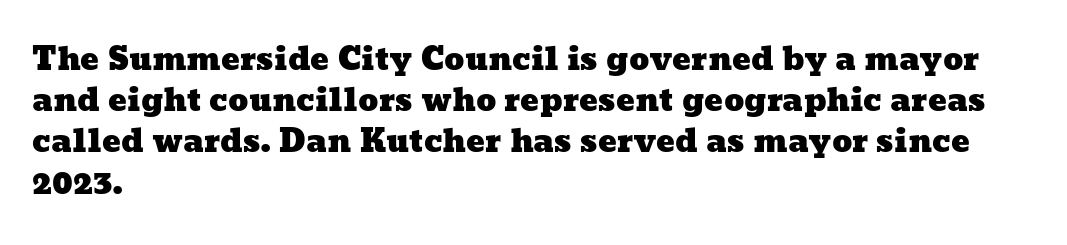
A student would call this left alignment; a typographer would say flush left, rag right. What's the leading like? Ordinary, nothing unusual. Words appear dense and cohesive because spacing is normal. The face used here is proportionally spaced, like ordinary book or web type.
